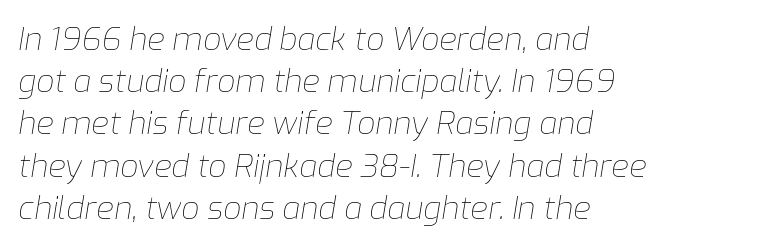
{"italic": "yes", "lean": "right", "slant_degrees": 9, "bold": "no", "weight": "thin", "width": "normal", "stroke_contrast": "low", "x_height": "medium", "monospaced": "no", "underline": "no", "align": "left", "line_spacing": "normal", "line_spacing_ratio": 1.32, "letter_spacing": "normal", "letter_spacing_em": 0.0, "glyph_px": 32}
